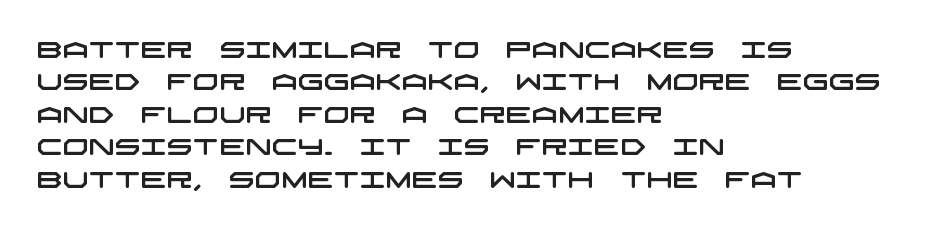
Nobody touched the tracking dial on this one. Any mark beneath the type? The region is blank. Quick note: interline space is typical. The lines in this sample share a left origin and differ only in where they stop.
